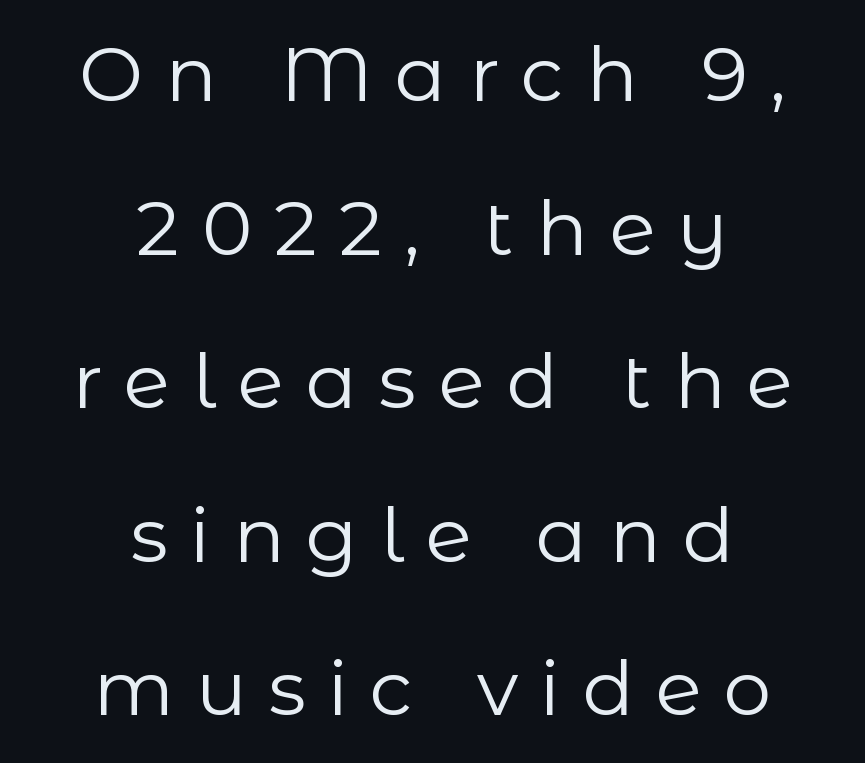
{"serif": "no", "italic": "no", "bold": "no", "weight": "regular", "width": "normal", "stroke_contrast": "low", "x_height": "medium", "monospaced": "no", "underline": "no", "align": "center", "line_spacing": "loose", "line_spacing_ratio": 2.02, "letter_spacing": "wide", "letter_spacing_em": 0.29, "glyph_px": 76}
